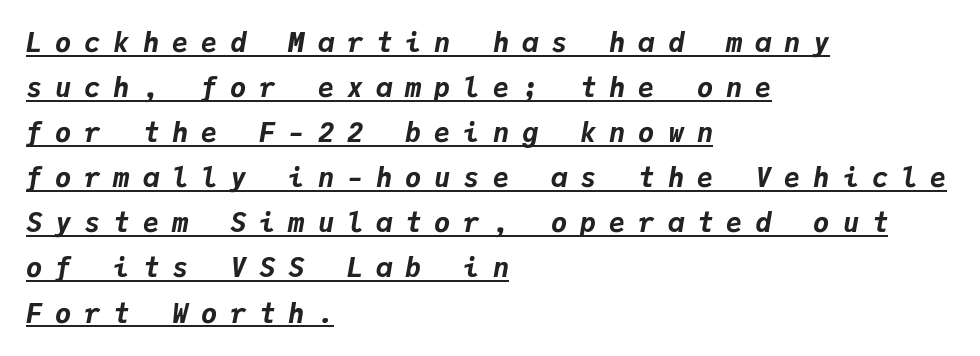
Q: Is the text bold? A: Yes.
Q: Is the text italic (slanted)? A: Yes, it leans right by about 9 degrees.
Q: Is the text underlined? A: Yes.
Q: How is the paragraph aligned? A: Left-aligned.
Q: Is the spacing between letters normal or unusually wide? A: Unusually wide.
Q: Is the spacing between lines tight, normal or loose? A: Normal.
